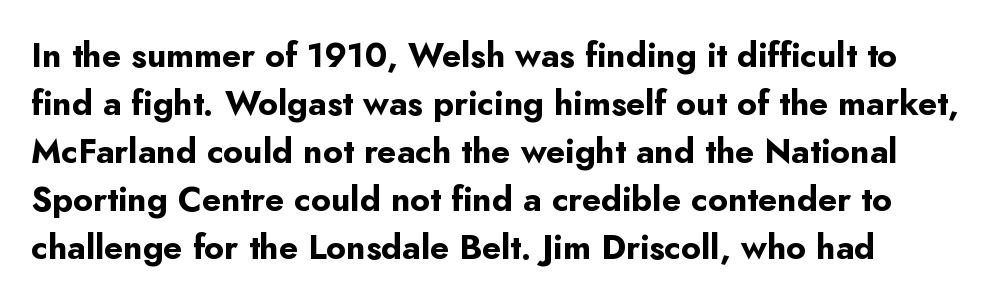
Characters follow at the spacing the type designer built in. You'd pick this weight for a headline — it's a proper bold. Here the designer chose a conventional face with non-uniform glyph widths. I'd call this a sans setting — the letters go barefoot.
